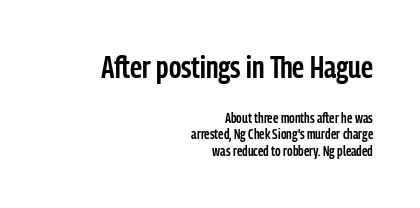
Q: Is the text bold? A: Semi-bold.
Q: Is the text italic (slanted)? A: No, it is upright.
Q: Is the typeface a serif or a sans-serif typeface? A: Sans-serif.
Q: Is the text underlined? A: No.
Q: How is the paragraph aligned? A: Right-aligned.
Q: Is the spacing between letters normal or unusually wide? A: Normal.
Q: Which block of text is set in a larger size, the first (top) or the second (bottom)? A: The first (top) one.
Q: Width (condensed, normal, or wide)? A: Condensed.
Q: Stroke contrast? A: Low.
Q: x-height? A: Medium.
Q: Monospaced? A: No.
